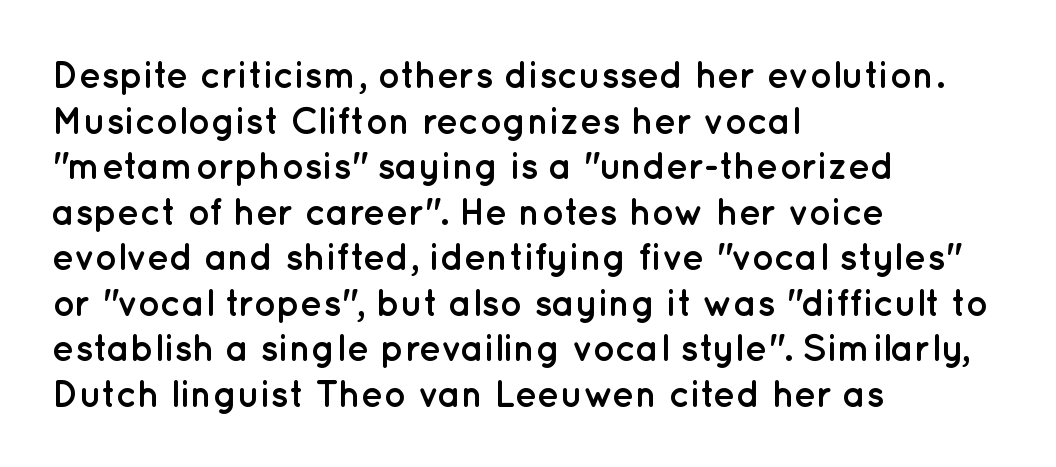
{"serif": "no", "italic": "no", "bold": "yes", "weight": "semibold", "width": "normal", "stroke_contrast": "low", "x_height": "medium", "monospaced": "no", "underline": "no", "align": "left", "line_spacing_ratio": 1.23, "letter_spacing": "normal", "letter_spacing_em": 0.0, "glyph_px": 37}
